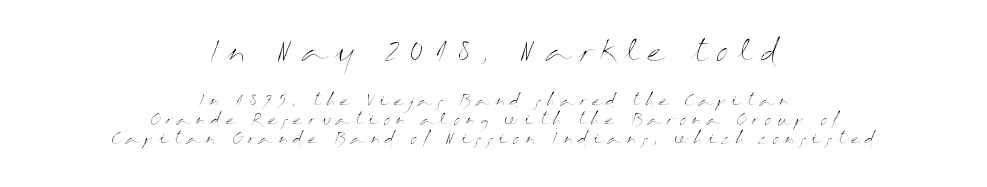
The letters are spread apart with noticeably loose tracking. The space directly below the letters is spotless. The text block is weighted toward neither margin, spreading evenly from the middle. The earlier block is typeset at a bigger size than the later block. Do the characters align in a grid? No, the font is proportional.
